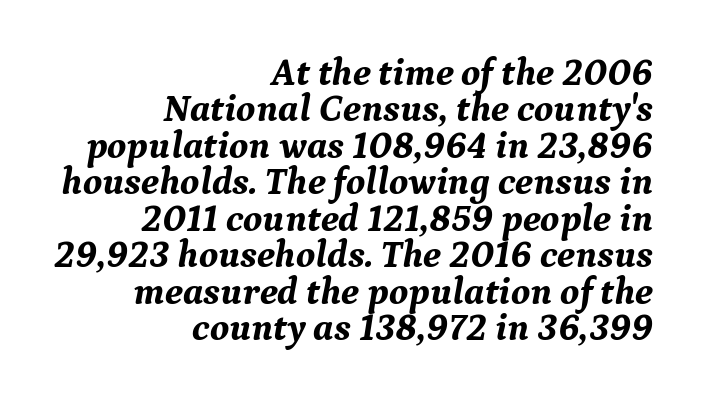
The image shows 38 px bold serif type, italic (leaning right); set right-aligned, tight line spacing (0.96x), normal letter spacing, not underlined; medium stroke contrast and a medium x-height.
